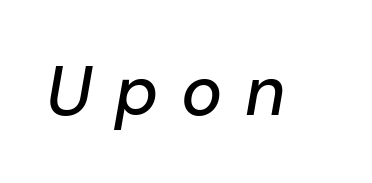
{"italic": "yes", "lean": "right", "slant_degrees": 10, "width": "normal", "stroke_contrast": "low", "x_height": "medium", "monospaced": "no", "underline": "no", "letter_spacing": "wide", "letter_spacing_em": 0.33, "glyph_px": 69}
